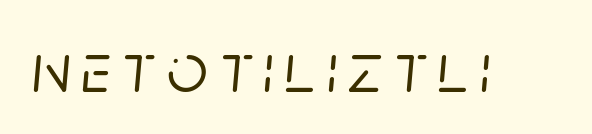
The image shows 71 px text type, italic (leaning right); set not underlined; low stroke contrast and a large x-height.
